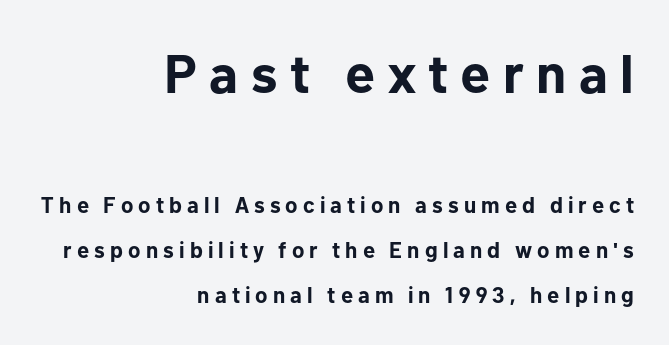
{"serif": "no", "italic": "no", "bold": "yes", "weight": "bold", "width": "normal", "stroke_contrast": "low", "x_height": "medium", "monospaced": "no", "underline": "no", "align": "right", "line_spacing": "loose", "line_spacing_ratio": 2.05, "letter_spacing": "wide", "letter_spacing_em": 0.23, "larger_block": "first", "size_ratio": 2.45, "glyph_px": 54}
